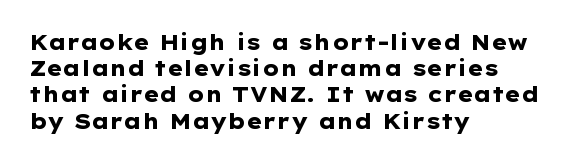
{"italic": "no", "bold": "yes", "underline": "no", "align": "left", "line_spacing": "normal", "line_spacing_ratio": 1.25, "letter_spacing": "normal", "letter_spacing_em": 0.0, "glyph_px": 21}
